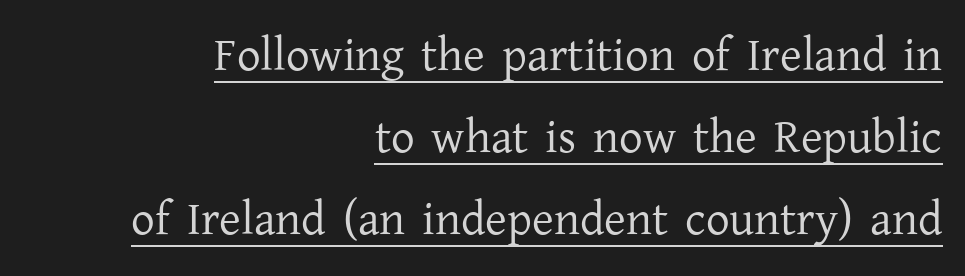
Q: Is the text bold? A: No.
Q: Is the text italic (slanted)? A: No, it is upright.
Q: Is the typeface a serif or a sans-serif typeface? A: Serif.
Q: Is the text underlined? A: Yes.
Q: How is the paragraph aligned? A: Right-aligned.
Q: Is the spacing between letters normal or unusually wide? A: Normal.
Q: Width (condensed, normal, or wide)? A: Normal.
Q: Stroke contrast? A: Low.
Q: x-height? A: Medium.
Q: Monospaced? A: No.
